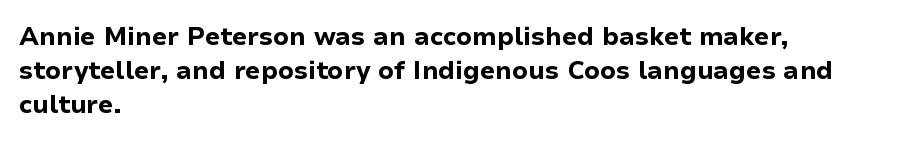
The lines in this sample share a left origin and differ only in where they stop. Summary of vertical rhythm: regular, with standard interline spacing. Italic: no, the glyphs are upright roman. The letterforms sit shoulder to shoulder at normal distance. Set as a true bold cut, around the 700 mark. The baseline area is clear.
